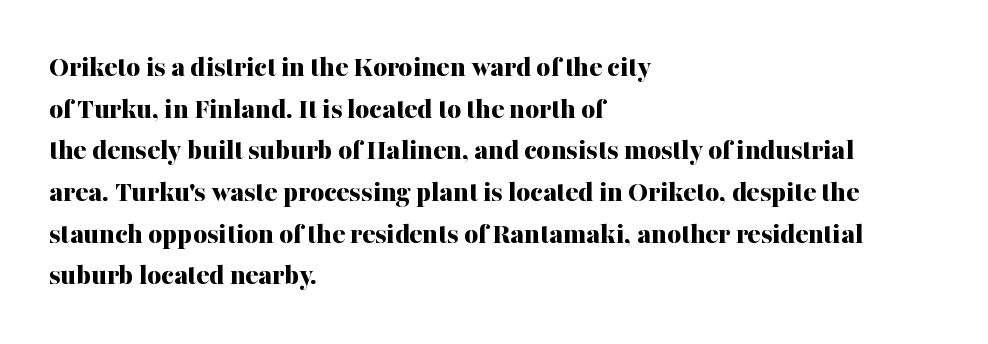
Q: Is the text bold? A: Yes.
Q: Is the text italic (slanted)? A: No, it is upright.
Q: Is the typeface a serif or a sans-serif typeface? A: Serif.
Q: Is the text underlined? A: No.
Q: How is the paragraph aligned? A: Left-aligned.
Q: Is the spacing between letters normal or unusually wide? A: Normal.
Q: Is the spacing between lines tight, normal or loose? A: Normal.
Q: Width (condensed, normal, or wide)? A: Normal.
Q: Stroke contrast? A: Medium.
Q: x-height? A: Medium.
Q: Monospaced? A: No.
